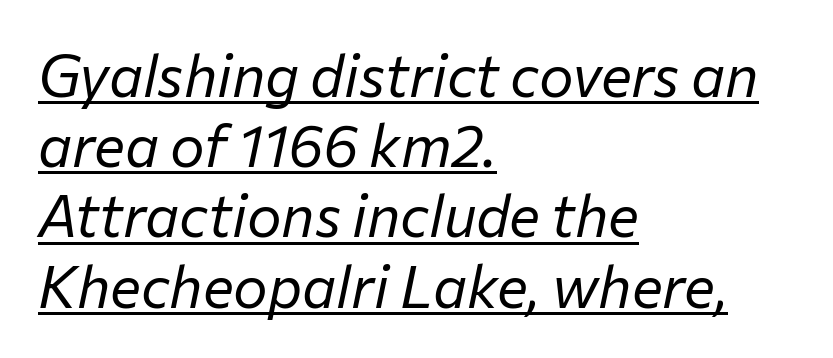
{"italic": "yes", "lean": "right", "slant_degrees": 12, "bold": "no", "weight": "regular", "width": "normal", "stroke_contrast": "low", "x_height": "medium", "monospaced": "no", "underline": "yes", "align": "left", "line_spacing_ratio": 1.21, "letter_spacing": "normal", "letter_spacing_em": 0.0, "glyph_px": 58}
